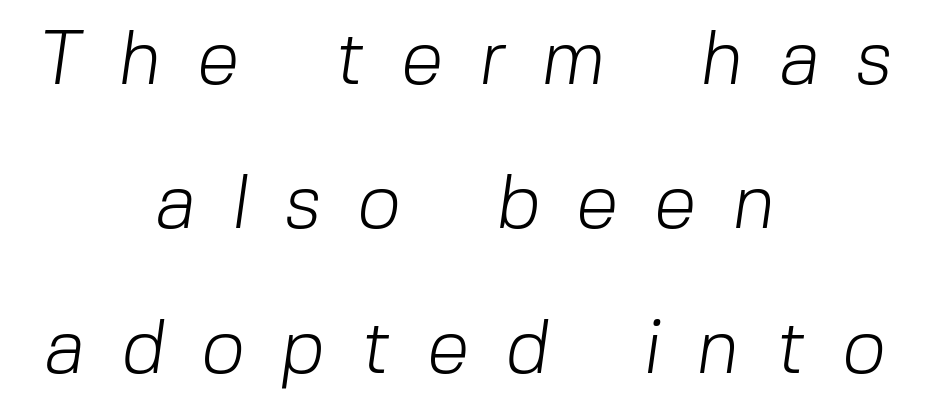
The image shows 76 px light sans-serif type; set centered, loose line spacing (1.9x), unusually wide letter spacing (+0.48 em), not underlined; low stroke contrast and a medium x-height.
